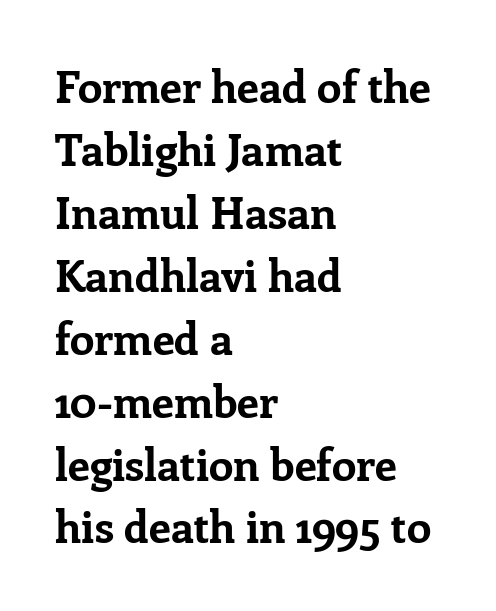
Q: Is the text bold? A: Yes.
Q: Is the text italic (slanted)? A: No, it is upright.
Q: Is the typeface a serif or a sans-serif typeface? A: Serif.
Q: Is the text underlined? A: No.
Q: How is the paragraph aligned? A: Left-aligned.
Q: Is the spacing between letters normal or unusually wide? A: Normal.
Q: Is the spacing between lines tight, normal or loose? A: Normal.
Q: Width (condensed, normal, or wide)? A: Normal.
Q: Stroke contrast? A: Low.
Q: x-height? A: Medium.
Q: Monospaced? A: No.
